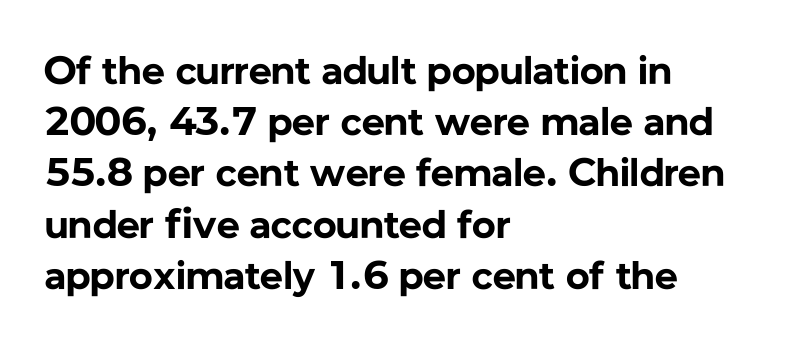
Q: Is the text bold? A: Yes.
Q: Is the text italic (slanted)? A: No, it is upright.
Q: Is the typeface a serif or a sans-serif typeface? A: Sans-serif.
Q: Is the text underlined? A: No.
Q: How is the paragraph aligned? A: Left-aligned.
Q: Is the spacing between letters normal or unusually wide? A: Normal.
Q: Is the spacing between lines tight, normal or loose? A: Normal.
Q: Width (condensed, normal, or wide)? A: Normal.
Q: Stroke contrast? A: Low.
Q: x-height? A: Medium.
Q: Monospaced? A: No.
